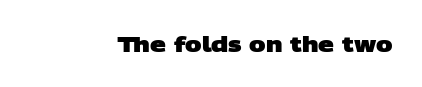
The image shows 22 px bold type; set normal letter spacing, not underlined.
